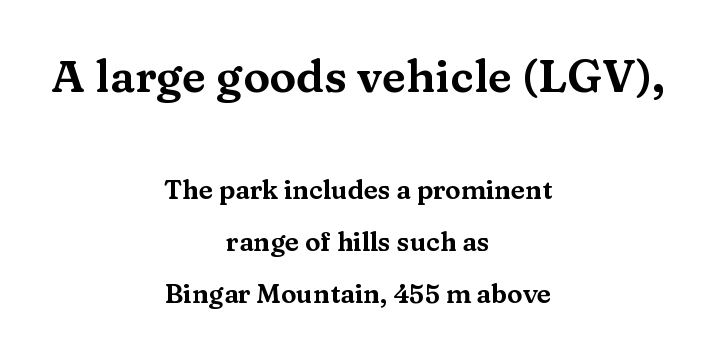
The image shows 45 px wide serif type, upright; set centered, loose line spacing (2.0x), normal letter spacing, not underlined; the first (top) block is 1.73x larger; medium stroke contrast and a medium x-height.
